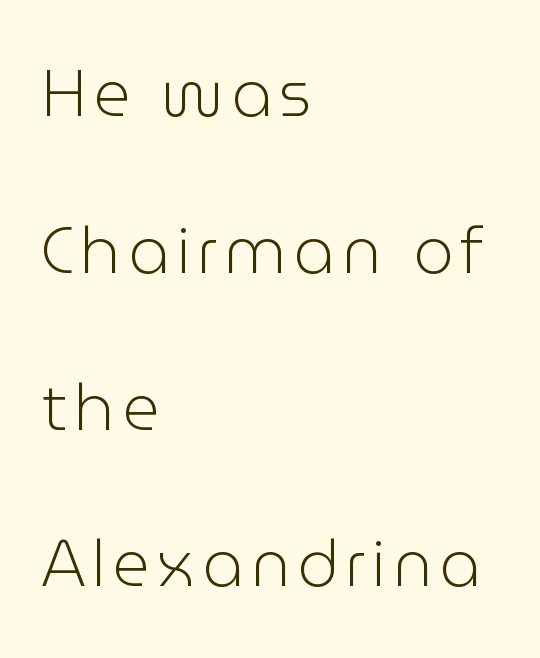
Q: Is the text bold? A: No.
Q: Is the text italic (slanted)? A: No, it is upright.
Q: Is the typeface a serif or a sans-serif typeface? A: Sans-serif.
Q: Is the text underlined? A: No.
Q: How is the paragraph aligned? A: Left-aligned.
Q: Is the spacing between lines tight, normal or loose? A: Loose.
Q: Width (condensed, normal, or wide)? A: Normal.
Q: Stroke contrast? A: Low.
Q: x-height? A: Medium.
Q: Monospaced? A: No.
